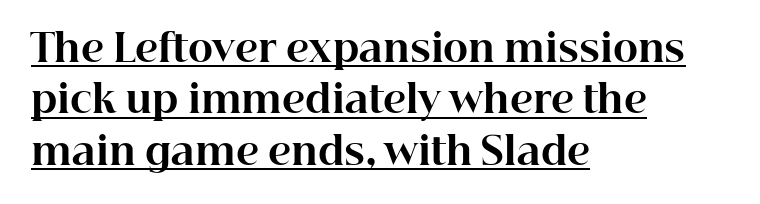
Q: Is the text bold? A: Yes.
Q: Is the text italic (slanted)? A: No, it is upright.
Q: Is the typeface a serif or a sans-serif typeface? A: Serif.
Q: Is the text underlined? A: Yes.
Q: How is the paragraph aligned? A: Left-aligned.
Q: Is the spacing between letters normal or unusually wide? A: Normal.
Q: Is the spacing between lines tight, normal or loose? A: Normal.
Q: Width (condensed, normal, or wide)? A: Normal.
Q: Stroke contrast? A: High.
Q: x-height? A: Medium.
Q: Monospaced? A: No.
